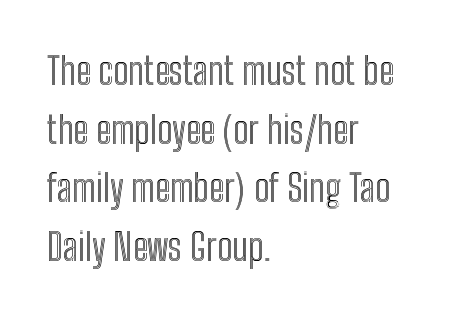
{"italic": "no", "width": "condensed", "x_height": "medium", "monospaced": "no", "underline": "no", "align": "left", "line_spacing": "normal", "line_spacing_ratio": 1.54, "letter_spacing": "normal", "letter_spacing_em": 0.0, "glyph_px": 38}
